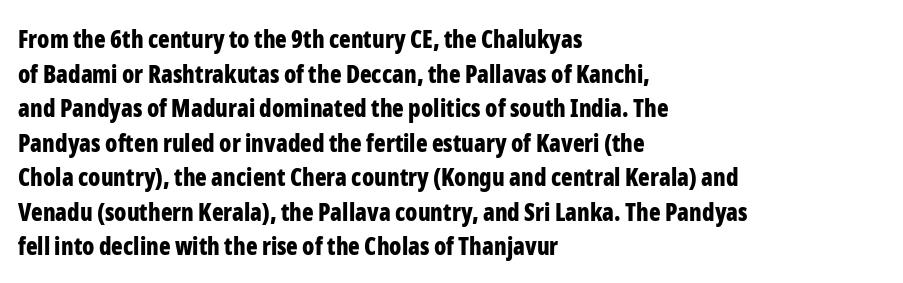
The image shows 24 px bold type, upright; set left-aligned, normal line spacing (1.44x), normal letter spacing, not underlined.
